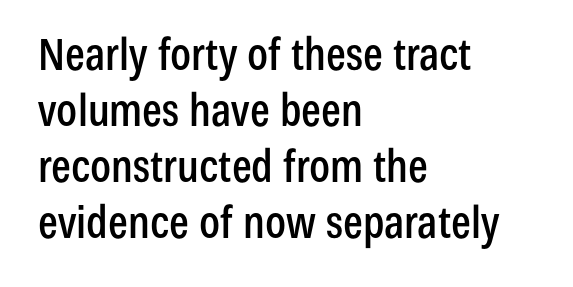
This block has exactly the height ordinary leading produces. Bare-footed words on every line. Character widths vary here, with narrow letters taking less room than wide ones. You can tell it's not italic because the verticals are truly vertical.
